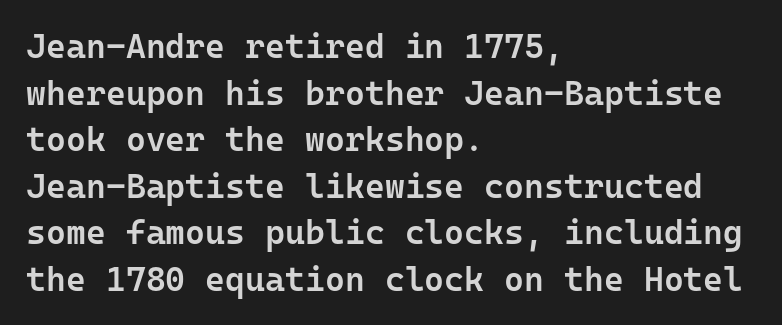
The image shows 34 px semibold sans-serif type, upright, monospaced; set left-aligned, normal line spacing (1.37x), normal letter spacing, not underlined; low stroke contrast and a medium x-height.
